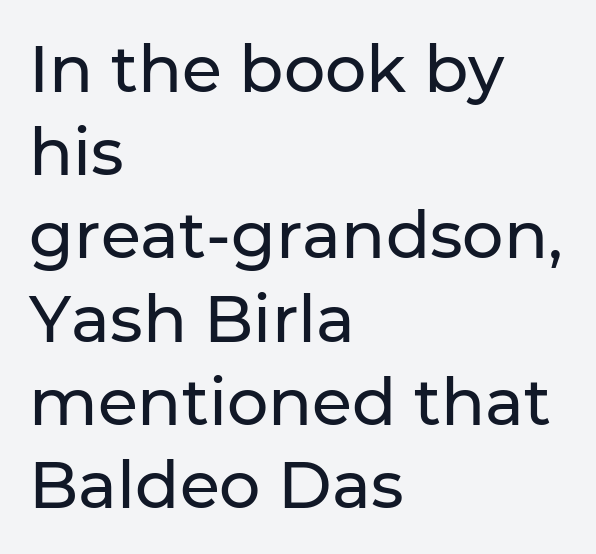
Every stem runs plumb, perpendicular to the baseline. There is no visible air inserted between adjacent glyphs. Just letters on the line, the space beneath them empty. Baseline-to-baseline distance is the conventional proportion of letter height. The rendering anchors every line to the left-hand side. Nothing sits at the stroke ends, so this counts as sans-serif.
